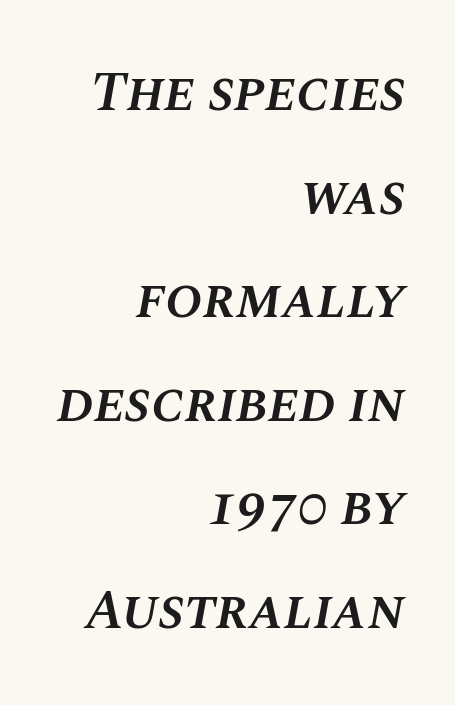
The image shows 56 px semibold type, italic (leaning right); set right-aligned, line spacing 1.85x, normal letter spacing, not underlined; medium stroke contrast and a large x-height.
